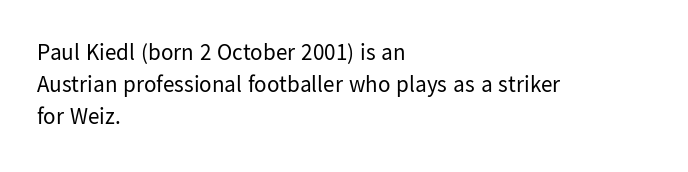
Caption: standard tracking, unaltered. Does the leading feel generous? No, just average. The lines are quadded left. Check the space under the baseline: it is left empty.
